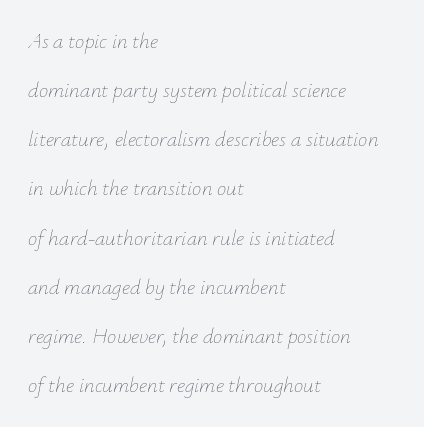
Has an underline been added? It has not. The leading is generous, giving the passage an open texture. The specimen reads as italic at a glance. Reading down the block, your eye returns to a fixed left position each line. No chunkiness to these letters — they're not bold. Compared with typical body copy, the letter spacing here is the same.
